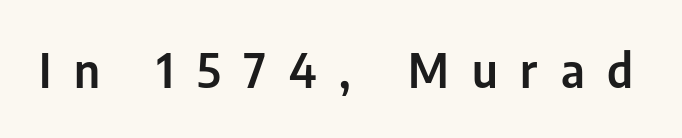
Someone cranked the tracking dial way up on this one. A roman cut, with each character standing at attention. Each letter keeps its own natural width here, so spacing adapts to shape. Rule under the text: the space is simply empty. In terms of letterform style, serifs are entirely absent.
